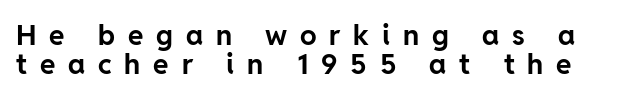
The image shows 28 px bold sans-serif type, upright; set tight line spacing (1.03x), unusually wide letter spacing (+0.46 em), not underlined; low stroke contrast and a medium x-height.
